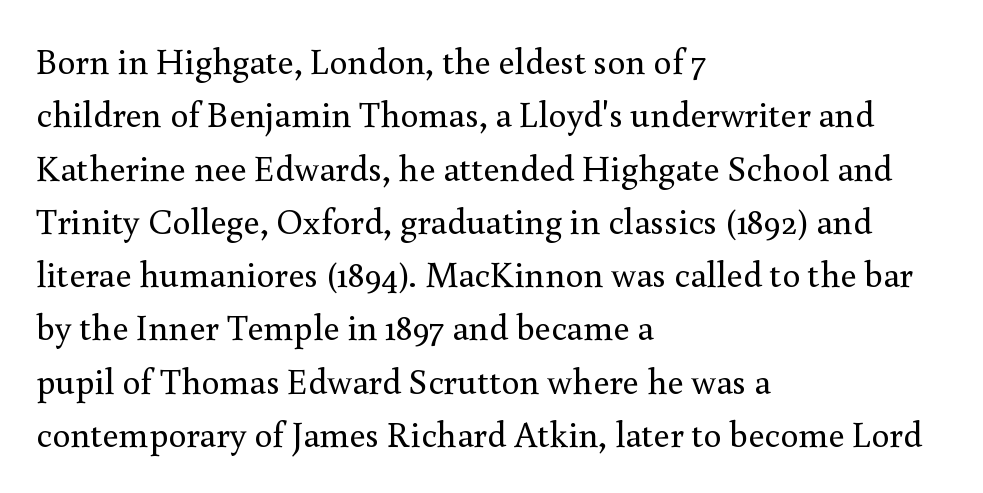
{"serif": "yes", "italic": "no", "bold": "no", "weight": "regular", "width": "normal", "x_height": "small", "monospaced": "no", "underline": "no", "align": "left", "line_spacing": "normal", "line_spacing_ratio": 1.48, "letter_spacing": "normal", "letter_spacing_em": 0.0, "glyph_px": 36}
